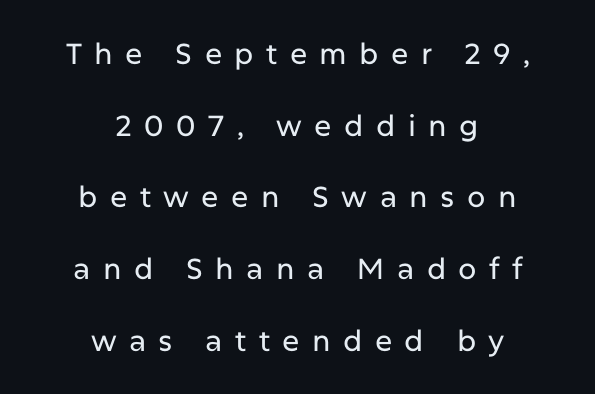
The type is letterspaced generously, with wide tracking. Successive baselines arrive slowly, with a big drop between each. Observe the absence of serifs on each vertical stroke in this sample. The axis of the letterforms is exactly vertical. Each letter keeps its own natural width here, so spacing adapts to shape.
